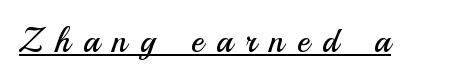
{"serif": "no", "bold": "no", "weight": "regular", "width": "normal", "stroke_contrast": "medium", "x_height": "small", "monospaced": "no", "underline": "yes", "letter_spacing": "wide", "letter_spacing_em": 0.38, "glyph_px": 34}
